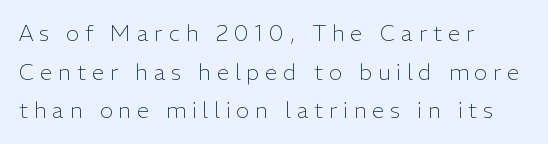
{"italic": "no", "bold": "no", "underline": "no", "align": "left", "line_spacing_ratio": 1.76, "letter_spacing": "wide", "letter_spacing_em": 0.27, "glyph_px": 22}
